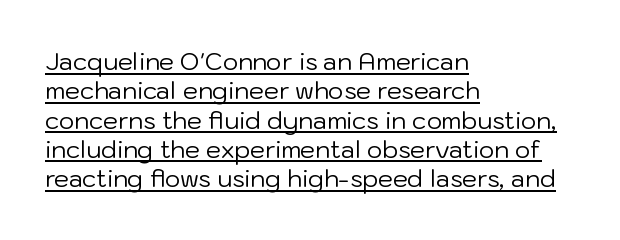
Weight: in the light-to-regular range. The letters sit at their default tracking, neither squeezed nor spread. The face used here appears with an underline applied. Posture: vertical.
